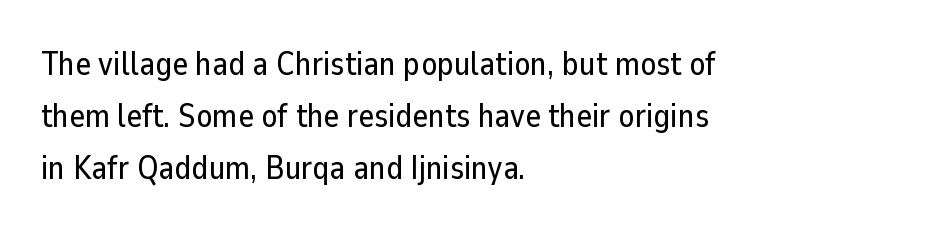
{"serif": "no", "italic": "no", "width": "normal", "stroke_contrast": "low", "x_height": "medium", "monospaced": "no", "underline": "no", "align": "left", "line_spacing": "normal", "line_spacing_ratio": 1.58, "letter_spacing": "normal", "letter_spacing_em": 0.0, "glyph_px": 33}
